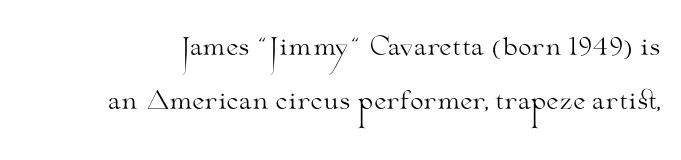
{"italic": "no", "bold": "no", "underline": "no", "line_spacing": "loose", "line_spacing_ratio": 2.23, "letter_spacing": "normal", "letter_spacing_em": 0.0, "glyph_px": 24}
